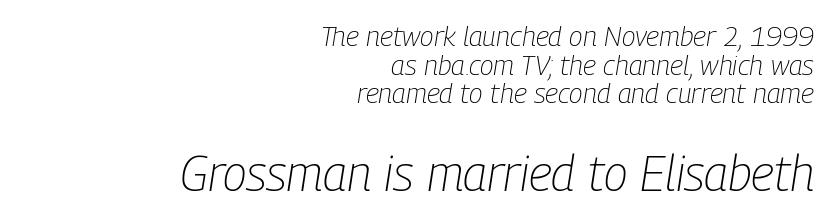
Q: Is the text bold? A: No.
Q: Is the text italic (slanted)? A: Yes, it leans right by about 9 degrees.
Q: Is the text underlined? A: No.
Q: How is the paragraph aligned? A: Right-aligned.
Q: Is the spacing between letters normal or unusually wide? A: Normal.
Q: Is the spacing between lines tight, normal or loose? A: Tight.
Q: Which block of text is set in a larger size, the first (top) or the second (bottom)? A: The second (bottom) one.
Q: Width (condensed, normal, or wide)? A: Condensed.
Q: Stroke contrast? A: Low.
Q: x-height? A: Medium.
Q: Monospaced? A: No.
